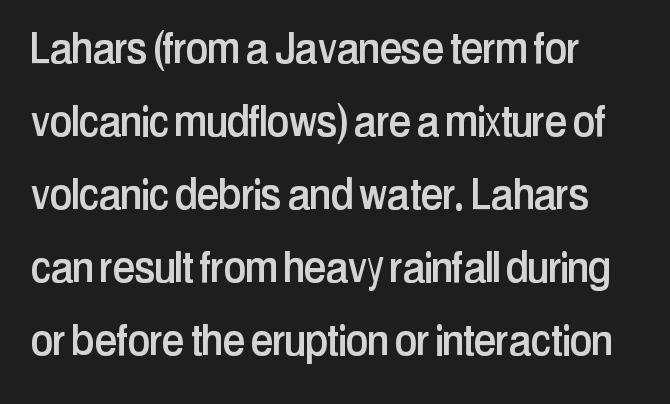
The image shows 51 px condensed sans-serif type, upright; set left-aligned, normal line spacing (1.43x), normal letter spacing, not underlined; low stroke contrast and a medium x-height.
